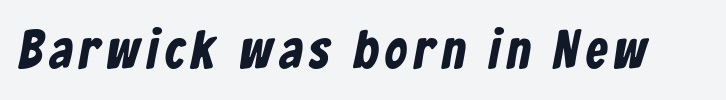
A typesetter would label this face a sans. Honestly, there is no underline to notice here at all. Proportional: the letters do not fall into vertical columns.
